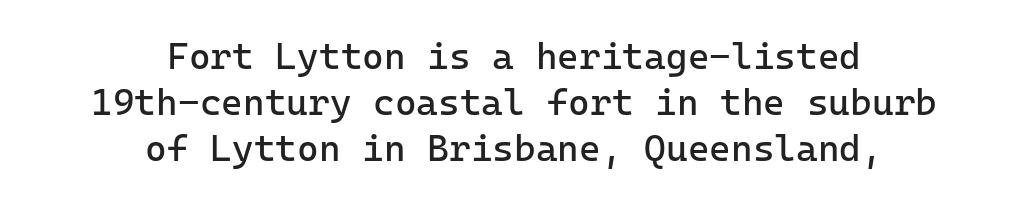
Q: Is the text bold? A: No.
Q: Is the text italic (slanted)? A: No, it is upright.
Q: Is the typeface a serif or a sans-serif typeface? A: Sans-serif.
Q: Is the text underlined? A: No.
Q: How is the paragraph aligned? A: Centered.
Q: Is the spacing between letters normal or unusually wide? A: Normal.
Q: Width (condensed, normal, or wide)? A: Normal.
Q: Stroke contrast? A: Low.
Q: x-height? A: Medium.
